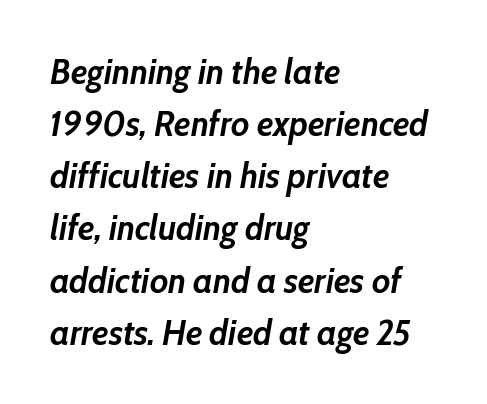
Q: Is the text bold? A: Yes.
Q: Is the text italic (slanted)? A: Yes, it leans right by about 10 degrees.
Q: Is the text underlined? A: No.
Q: How is the paragraph aligned? A: Left-aligned.
Q: Is the spacing between letters normal or unusually wide? A: Normal.
Q: Is the spacing between lines tight, normal or loose? A: Normal.
Q: Width (condensed, normal, or wide)? A: Normal.
Q: Stroke contrast? A: Low.
Q: x-height? A: Medium.
Q: Monospaced? A: No.
